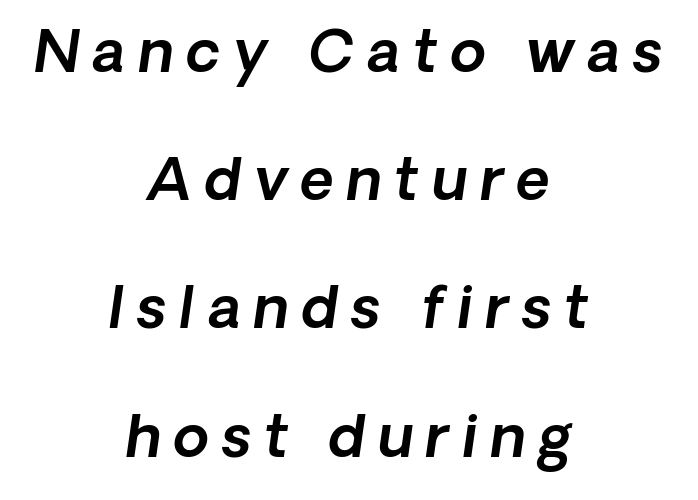
Underlining? Definitely not there. This sample has the flowing, uneven cadence of proportional lettering. Each letter's strokes conclude bluntly, with no projecting serifs. Baseline-to-baseline distance is far greater than the letter height. The letterforms stand isolated, each surrounded by extra space. The lines in this sample share a center point and differ in where they start and stop.
